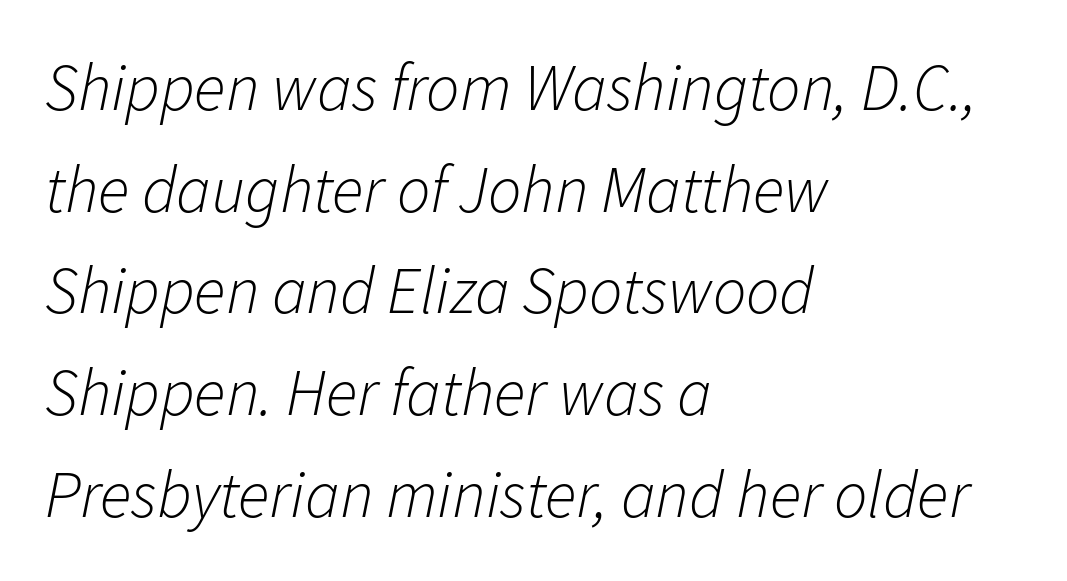
{"italic": "yes", "lean": "right", "slant_degrees": 11, "bold": "no", "weight": "light", "width": "normal", "stroke_contrast": "low", "x_height": "medium", "monospaced": "no", "underline": "no", "align": "left", "line_spacing": "normal", "line_spacing_ratio": 1.54, "letter_spacing": "normal", "letter_spacing_em": 0.0, "glyph_px": 66}
